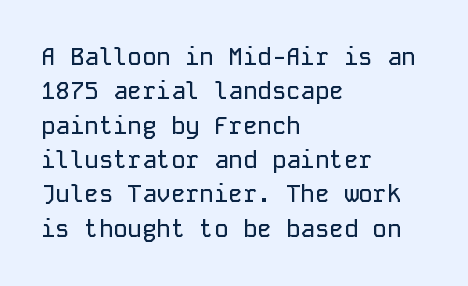
The rows are spaced the way most documents space them. Italic: no, the glyphs are upright roman. Reading down the block, your eye returns to a fixed left position each line. The words here are not underlined. Nothing unusual about the tracking: characters are spaced as the font intends.
